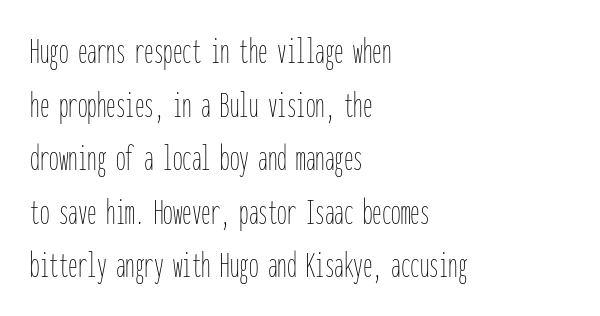
Q: Is the text bold? A: No.
Q: Is the text italic (slanted)? A: No, it is upright.
Q: Is the text underlined? A: No.
Q: How is the paragraph aligned? A: Left-aligned.
Q: Is the spacing between letters normal or unusually wide? A: Normal.
Q: Is the spacing between lines tight, normal or loose? A: Normal.
Q: Width (condensed, normal, or wide)? A: Condensed.
Q: Stroke contrast? A: Low.
Q: x-height? A: Medium.
Q: Monospaced? A: Yes.
